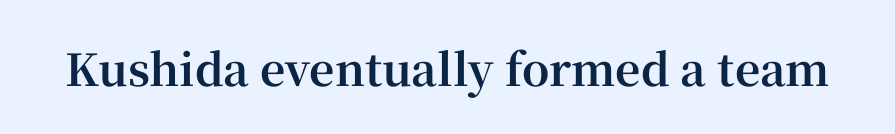
The strip under each line holds only bare page. Every letter is thick-stroked: bold, no question. Looks like regular typesetting: each glyph gets only the width it needs. Tracking here is standard; glyphs follow each other at the usual distance.
